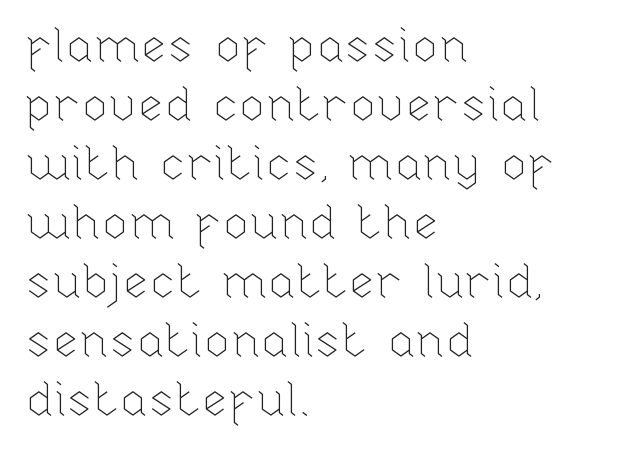
The image shows 48 px thin type, upright; set left-aligned, line spacing 1.23x, normal letter spacing, not underlined; low stroke contrast and a medium x-height.
